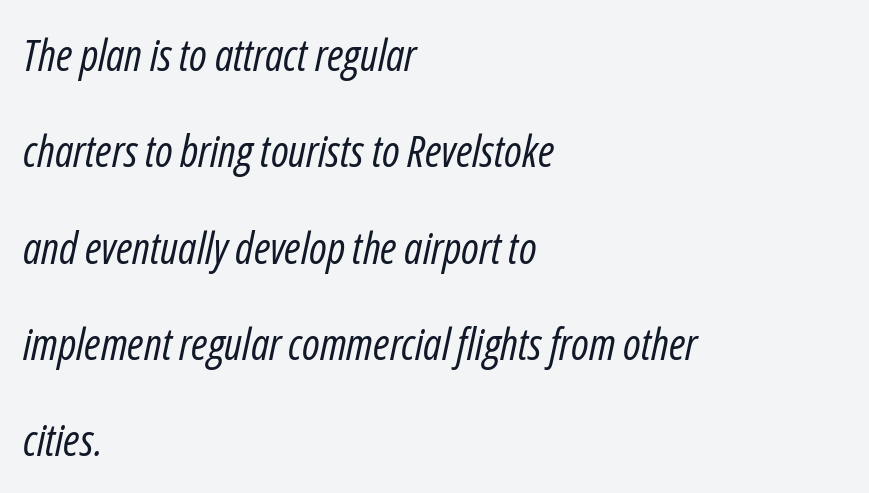
Q: Is the text bold? A: No.
Q: Is the text italic (slanted)? A: Yes, it leans right by about 12 degrees.
Q: Is the text underlined? A: No.
Q: How is the paragraph aligned? A: Left-aligned.
Q: Is the spacing between letters normal or unusually wide? A: Normal.
Q: Is the spacing between lines tight, normal or loose? A: Loose.
Q: Width (condensed, normal, or wide)? A: Condensed.
Q: Stroke contrast? A: Low.
Q: x-height? A: Medium.
Q: Monospaced? A: No.
